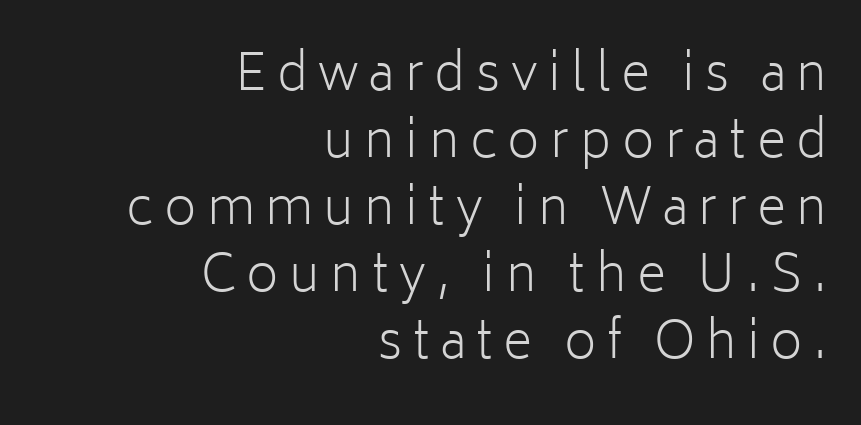
Q: Is the text bold? A: No.
Q: Is the text italic (slanted)? A: No, it is upright.
Q: Is the typeface a serif or a sans-serif typeface? A: Sans-serif.
Q: Is the text underlined? A: No.
Q: How is the paragraph aligned? A: Right-aligned.
Q: Is the spacing between letters normal or unusually wide? A: Unusually wide.
Q: Is the spacing between lines tight, normal or loose? A: Normal.
Q: Width (condensed, normal, or wide)? A: Normal.
Q: Stroke contrast? A: Low.
Q: x-height? A: Medium.
Q: Monospaced? A: No.
